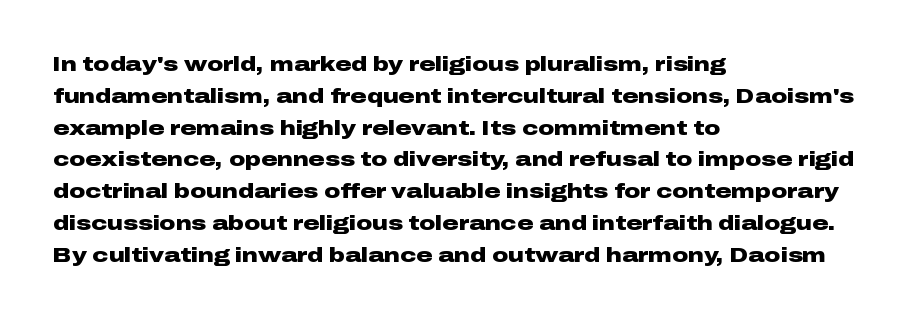
Q: Is the text bold? A: Yes.
Q: Is the text italic (slanted)? A: No, it is upright.
Q: Is the text underlined? A: No.
Q: How is the paragraph aligned? A: Left-aligned.
Q: Is the spacing between letters normal or unusually wide? A: Normal.
Q: Is the spacing between lines tight, normal or loose? A: Normal.
